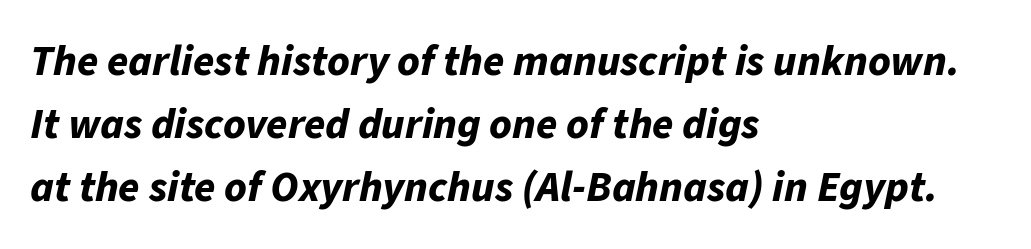
{"italic": "yes", "lean": "right", "slant_degrees": 11, "bold": "yes", "weight": "bold", "width": "normal", "stroke_contrast": "low", "x_height": "medium", "monospaced": "no", "underline": "no", "align": "left", "line_spacing": "normal", "line_spacing_ratio": 1.46, "letter_spacing": "normal", "letter_spacing_em": 0.0, "glyph_px": 43}
